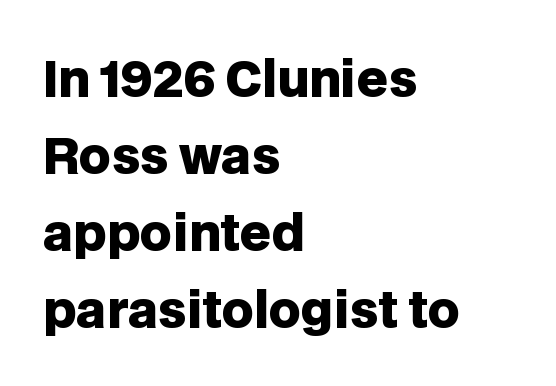
Q: Is the text bold? A: Yes.
Q: Is the text italic (slanted)? A: No, it is upright.
Q: Is the typeface a serif or a sans-serif typeface? A: Sans-serif.
Q: Is the text underlined? A: No.
Q: How is the paragraph aligned? A: Left-aligned.
Q: Is the spacing between letters normal or unusually wide? A: Normal.
Q: Is the spacing between lines tight, normal or loose? A: Normal.
Q: Width (condensed, normal, or wide)? A: Normal.
Q: Stroke contrast? A: Low.
Q: x-height? A: Large.
Q: Monospaced? A: No.
